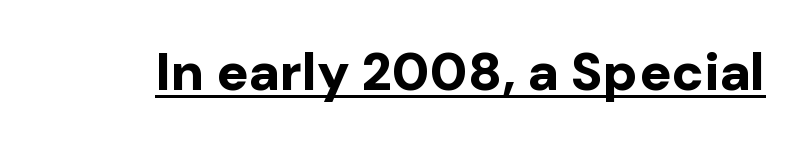
The image shows 53 px bold sans-serif type, upright; set normal letter spacing, underlined; low stroke contrast and a medium x-height.
